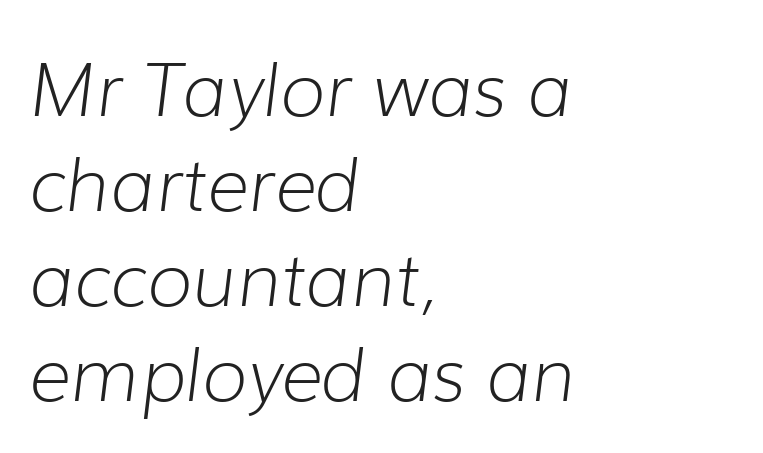
The image shows 73 px light type, italic (leaning right); set left-aligned, normal line spacing (1.3x), normal letter spacing, not underlined; low stroke contrast and a medium x-height.
